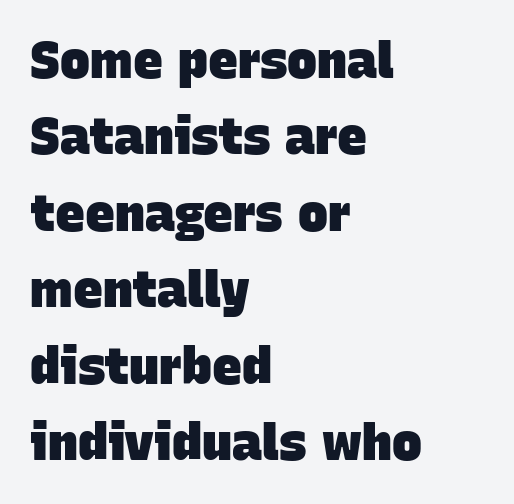
The image shows 50 px heavy sans-serif type; set left-aligned, normal line spacing (1.53x), normal letter spacing, not underlined; low stroke contrast and a large x-height.
